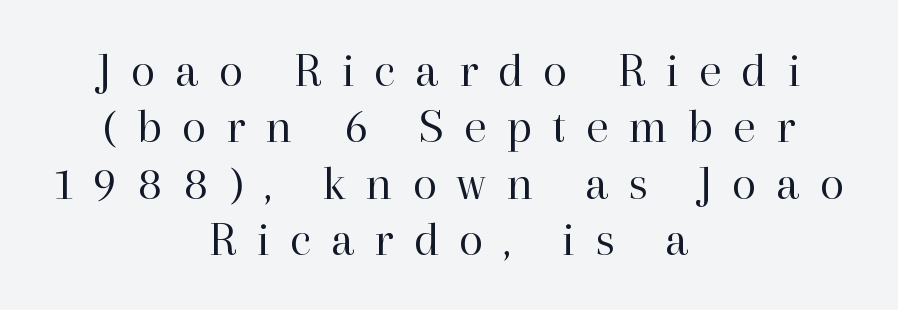
Think of a printed novel: that variable character pitch is what you see here. Has an underline been added? It has not. The face used here is rendered with a markedly widened letterfit. The face looks like a standard text weight, possibly lighter. This block would grow much taller if given ordinary leading; it's compressed now. Is the block centered? Yes — each line is placed symmetrically about the middle.
